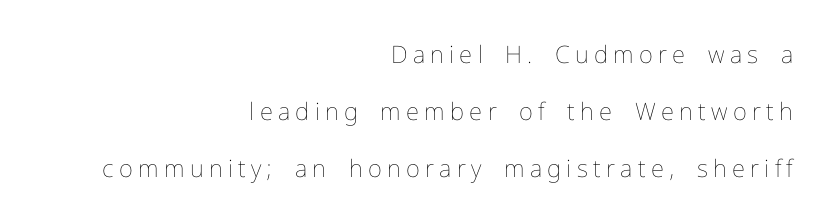
Q: Is the text bold? A: No.
Q: Is the text italic (slanted)? A: No, it is upright.
Q: Is the text underlined? A: No.
Q: How is the paragraph aligned? A: Right-aligned.
Q: Is the spacing between letters normal or unusually wide? A: Unusually wide.
Q: Is the spacing between lines tight, normal or loose? A: Loose.
